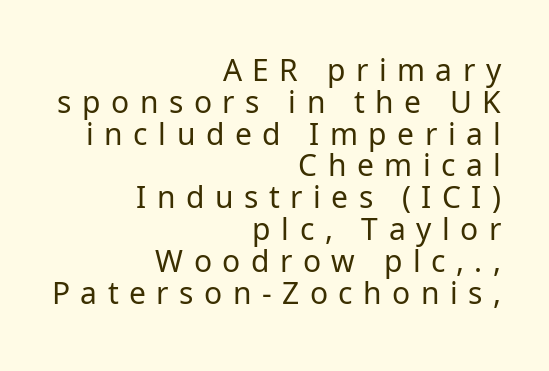
A typesetter would label this face a sans. Is there any slant? The stems are plumb. What stands out about the letter spacing? Its width — letters are far apart. Is the block centered? No — it sits flush against the right margin. The strokes carry an ordinary text weight at most.
